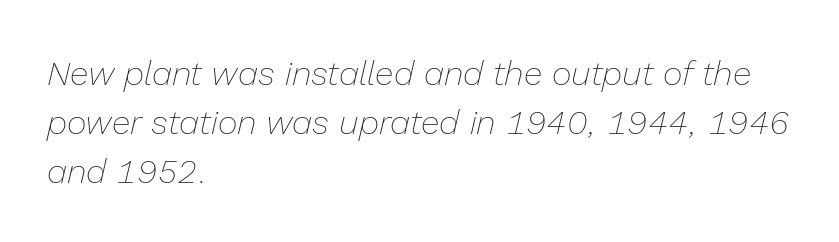
Q: Is the text bold? A: No.
Q: Is the text italic (slanted)? A: Yes, it leans right by about 13 degrees.
Q: Is the text underlined? A: No.
Q: How is the paragraph aligned? A: Left-aligned.
Q: Is the spacing between letters normal or unusually wide? A: Normal.
Q: Is the spacing between lines tight, normal or loose? A: Normal.
Q: Width (condensed, normal, or wide)? A: Normal.
Q: Stroke contrast? A: Low.
Q: x-height? A: Medium.
Q: Monospaced? A: No.
